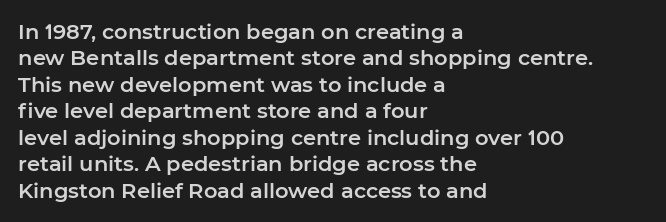
Is there much room between lines? A standard amount, neither cramped nor airy. The line texture is even and compact thanks to regular tracking. In terms of posture, this sample is upright. The paragraph has a hard left edge and a soft right edge. The strip under each line holds only bare page.
